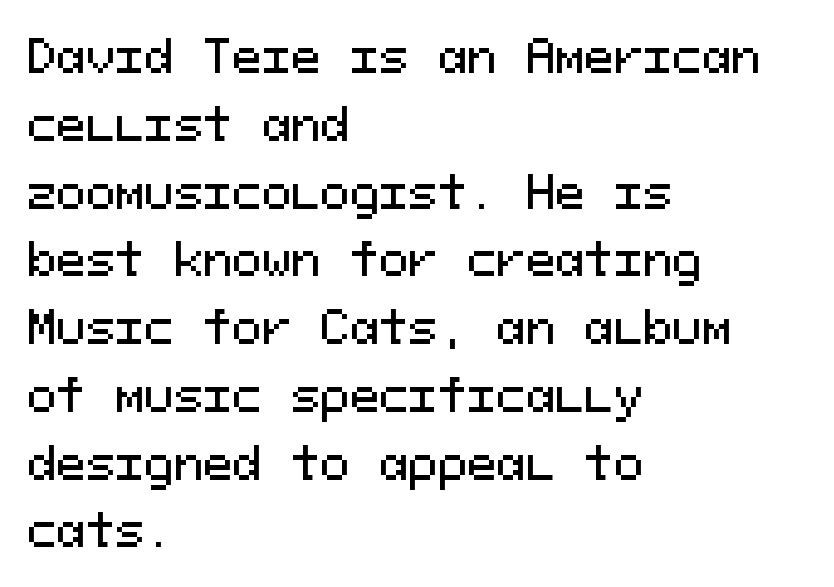
{"serif": "no", "italic": "no", "width": "normal", "stroke_contrast": "medium", "x_height": "medium", "monospaced": "yes", "underline": "no", "align": "left", "line_spacing": "normal", "line_spacing_ratio": 1.54, "letter_spacing": "normal", "letter_spacing_em": 0.0, "glyph_px": 44}
